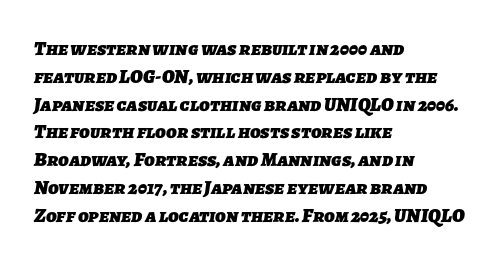
Does the copy run flush right? No — it runs flush left. Descenders hang freely into open space. The passage shown is emphatically bold. Whoever set this chose a conventional vertical rhythm.
